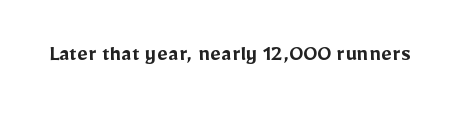
Q: Is the text bold? A: Semi-bold.
Q: Is the text italic (slanted)? A: No, it is upright.
Q: Is the text underlined? A: No.
Q: Is the spacing between letters normal or unusually wide? A: Normal.
